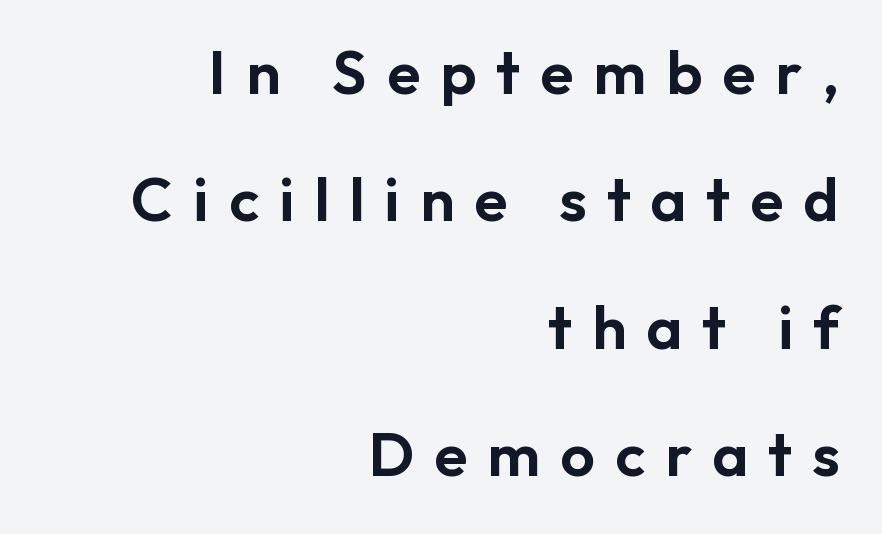
{"serif": "no", "italic": "no", "width": "normal", "stroke_contrast": "low", "x_height": "medium", "monospaced": "no", "underline": "no", "align": "right", "line_spacing": "loose", "line_spacing_ratio": 2.09, "letter_spacing": "wide", "letter_spacing_em": 0.33, "glyph_px": 61}
